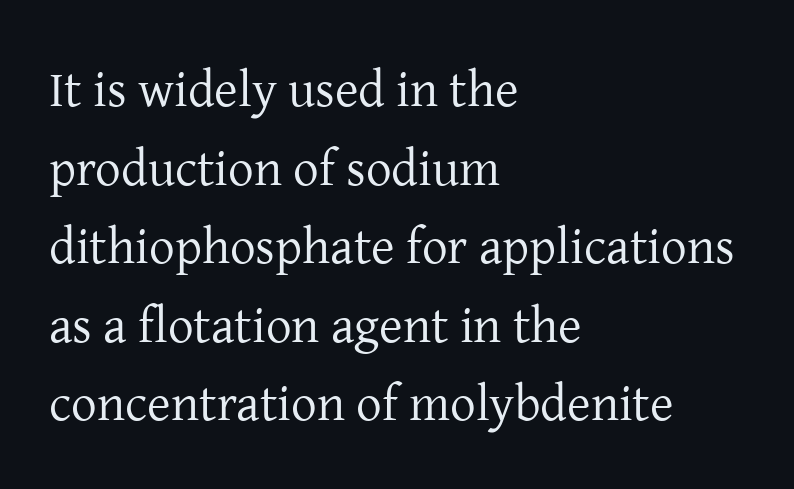
Q: Is the text bold? A: No.
Q: Is the text italic (slanted)? A: No, it is upright.
Q: Is the typeface a serif or a sans-serif typeface? A: Serif.
Q: Is the text underlined? A: No.
Q: How is the paragraph aligned? A: Left-aligned.
Q: Is the spacing between letters normal or unusually wide? A: Normal.
Q: Is the spacing between lines tight, normal or loose? A: Normal.
Q: Width (condensed, normal, or wide)? A: Normal.
Q: Stroke contrast? A: Low.
Q: x-height? A: Medium.
Q: Monospaced? A: No.
